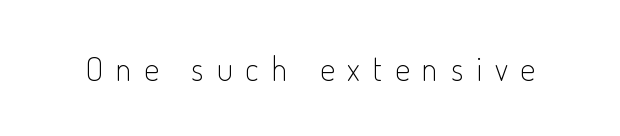
{"serif": "no", "italic": "no", "bold": "no", "weight": "light", "width": "condensed", "stroke_contrast": "low", "x_height": "small", "monospaced": "no", "underline": "no", "letter_spacing": "wide", "letter_spacing_em": 0.39, "glyph_px": 33}
